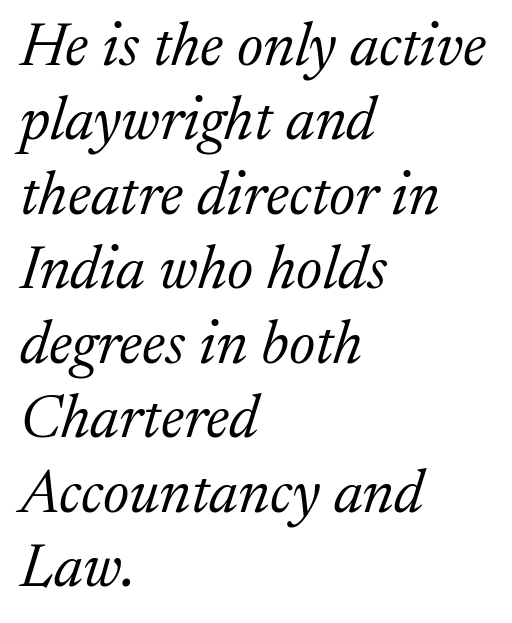
The image shows 61 px light serif type, italic (leaning right); set left-aligned, line spacing 1.22x, normal letter spacing, not underlined; medium stroke contrast and a medium x-height.
